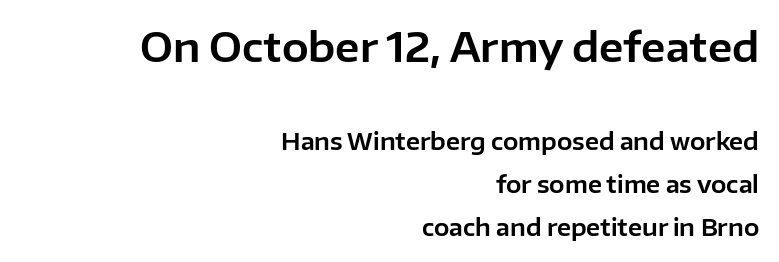
Q: Is the text italic (slanted)? A: No, it is upright.
Q: Is the typeface a serif or a sans-serif typeface? A: Sans-serif.
Q: Is the text underlined? A: No.
Q: How is the paragraph aligned? A: Right-aligned.
Q: Is the spacing between letters normal or unusually wide? A: Normal.
Q: Which block of text is set in a larger size, the first (top) or the second (bottom)? A: The first (top) one.
Q: Width (condensed, normal, or wide)? A: Normal.
Q: Stroke contrast? A: Low.
Q: x-height? A: Medium.
Q: Monospaced? A: No.
